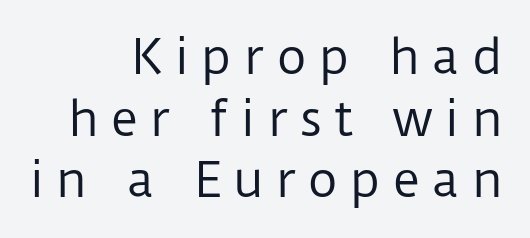
Q: Is the text bold? A: No.
Q: Is the text italic (slanted)? A: No, it is upright.
Q: Is the typeface a serif or a sans-serif typeface? A: Sans-serif.
Q: Is the text underlined? A: No.
Q: How is the paragraph aligned? A: Right-aligned.
Q: Is the spacing between letters normal or unusually wide? A: Unusually wide.
Q: Is the spacing between lines tight, normal or loose? A: Normal.
Q: Width (condensed, normal, or wide)? A: Normal.
Q: Stroke contrast? A: Low.
Q: x-height? A: Medium.
Q: Monospaced? A: No.
